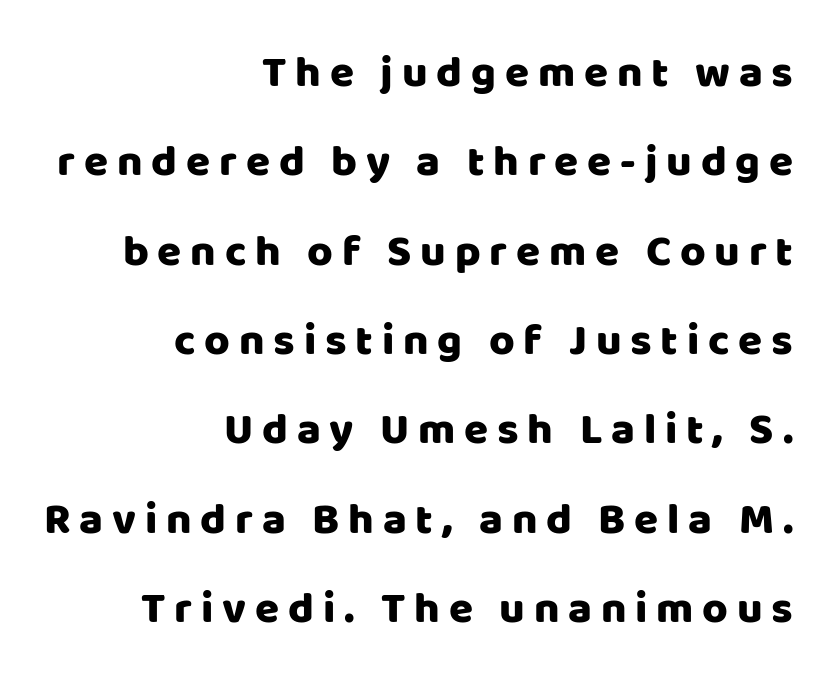
Q: Is the text italic (slanted)? A: No, it is upright.
Q: Is the typeface a serif or a sans-serif typeface? A: Sans-serif.
Q: Is the text underlined? A: No.
Q: How is the paragraph aligned? A: Right-aligned.
Q: Is the spacing between letters normal or unusually wide? A: Unusually wide.
Q: Is the spacing between lines tight, normal or loose? A: Loose.
Q: Width (condensed, normal, or wide)? A: Normal.
Q: Stroke contrast? A: Low.
Q: x-height? A: Large.
Q: Monospaced? A: No.
